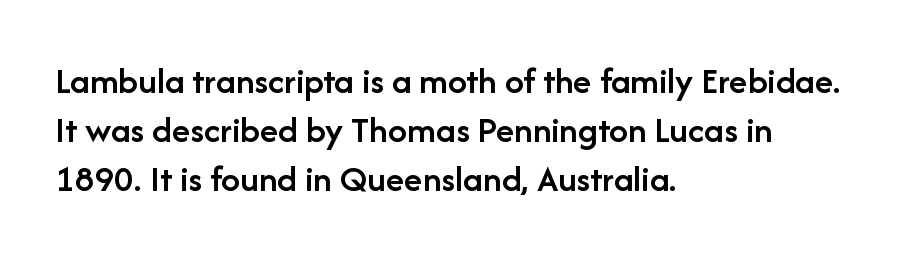
The image shows 38 px semibold sans-serif type, upright; set left-aligned, normal line spacing (1.29x), normal letter spacing, not underlined; low stroke contrast and a medium x-height.
